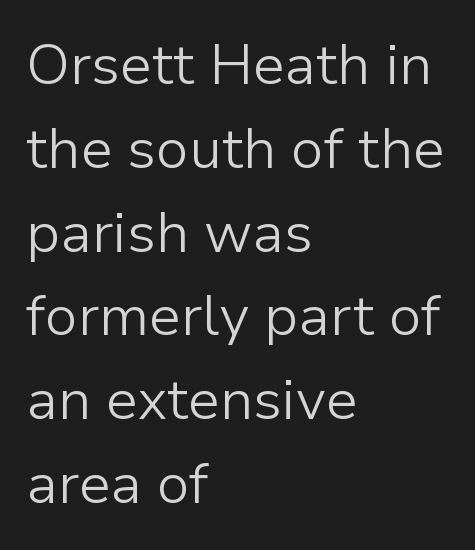
{"serif": "no", "italic": "no", "bold": "no", "weight": "light", "width": "normal", "stroke_contrast": "low", "x_height": "medium", "monospaced": "no", "underline": "no", "align": "left", "line_spacing": "normal", "line_spacing_ratio": 1.47, "letter_spacing": "normal", "letter_spacing_em": 0.0, "glyph_px": 57}
